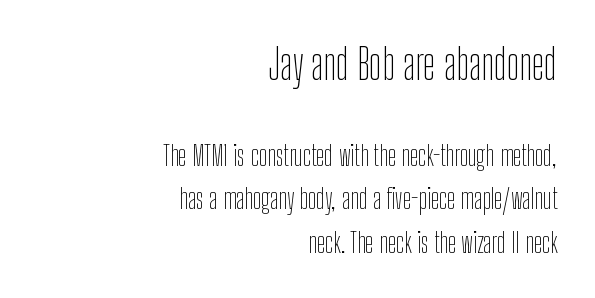
Designer's note — italics off, roman on. Stroke thickness stays within the range of a standard reading face or lighter. Reading top to bottom, the characters get smaller at the block break. These lines are rendered in a variable-pitch font. Students, note that the glyphs here touch the page at normal intervals.
